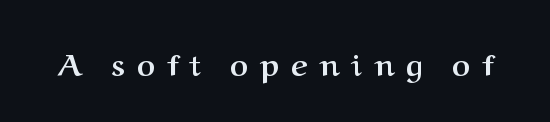
The image shows 31 px semibold serif type, upright; set unusually wide letter spacing (+0.39 em), not underlined; medium stroke contrast and a medium x-height.
